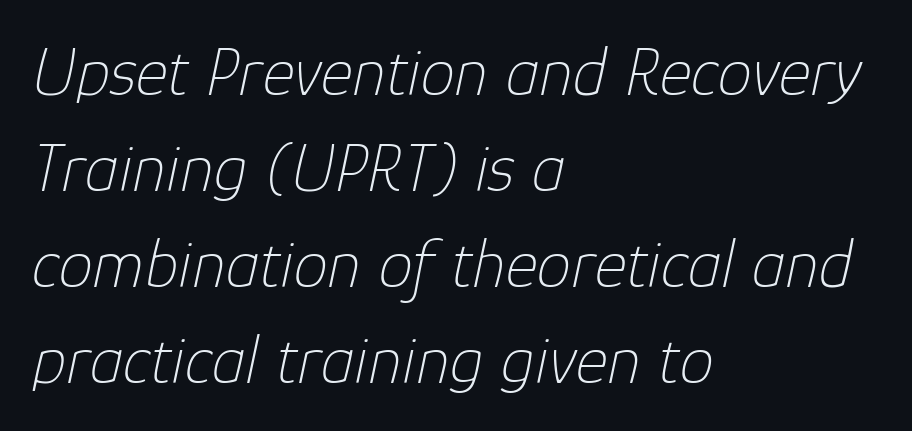
Here the designer chose a conventional face with non-uniform glyph widths. In CSS terms this would be text-align: left. The string is rendered with underlining switched off. Whoever set this chose a conventional vertical rhythm. Posture: slanted. The strokes carry an ordinary text weight at most.
